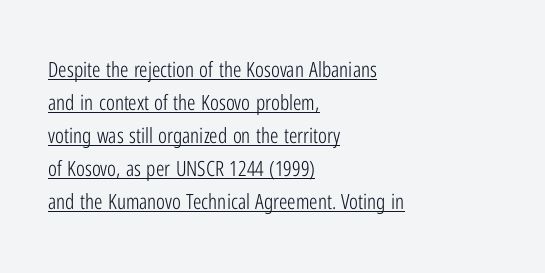
{"italic": "no", "bold": "no", "underline": "yes", "align": "left", "line_spacing": "normal", "line_spacing_ratio": 1.57, "letter_spacing": "normal", "letter_spacing_em": 0.0, "glyph_px": 21}
